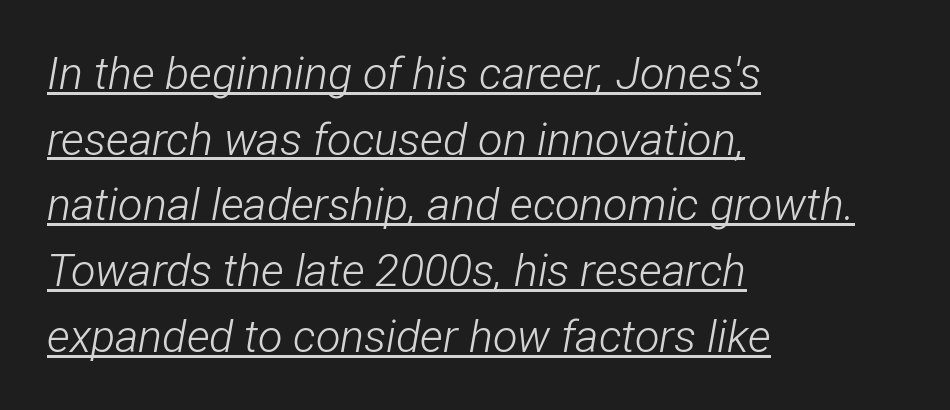
Honestly, the underline is the first thing you notice here. Observe the lean: these are italic letterforms. Weight: not bold — regular or lighter. Successive baselines arrive at the customary interval.
